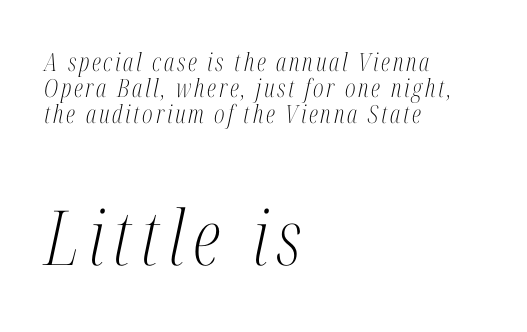
The image shows 76 px light, condensed serif type, italic (leaning right); set left-aligned, tight line spacing (1.04x), not underlined; the second (bottom) block is 3.04x larger; medium stroke contrast and a medium x-height.
